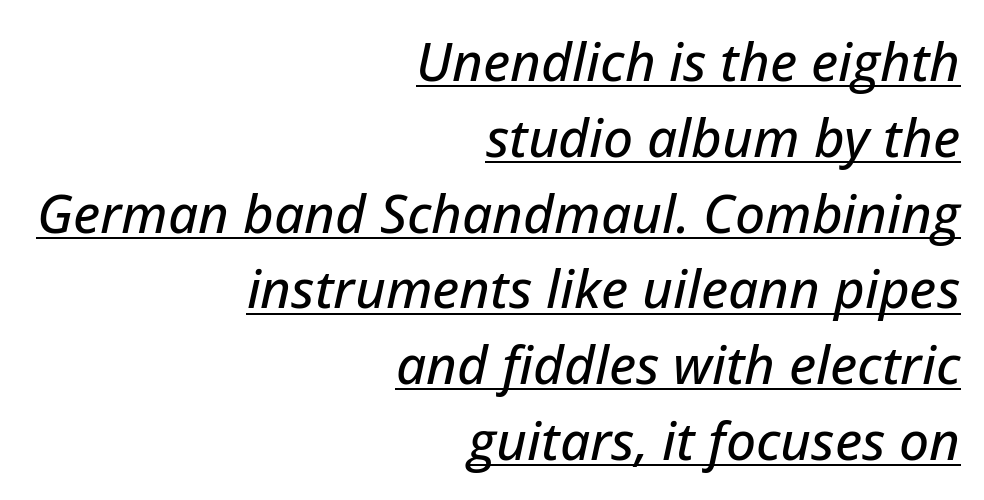
Q: Is the text italic (slanted)? A: Yes, it leans right by about 12 degrees.
Q: Is the text underlined? A: Yes.
Q: How is the paragraph aligned? A: Right-aligned.
Q: Is the spacing between letters normal or unusually wide? A: Normal.
Q: Is the spacing between lines tight, normal or loose? A: Normal.
Q: Width (condensed, normal, or wide)? A: Normal.
Q: Stroke contrast? A: Low.
Q: x-height? A: Medium.
Q: Monospaced? A: No.
